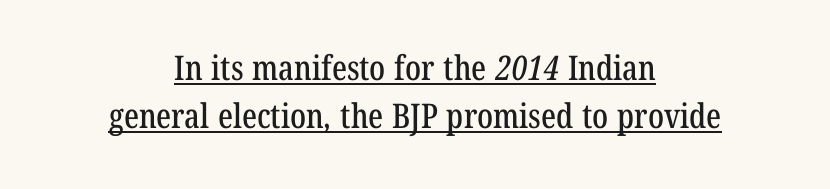
The image shows 34 px condensed serif type; set centered, normal line spacing (1.42x), normal letter spacing, underlined; low stroke contrast and a medium x-height.
